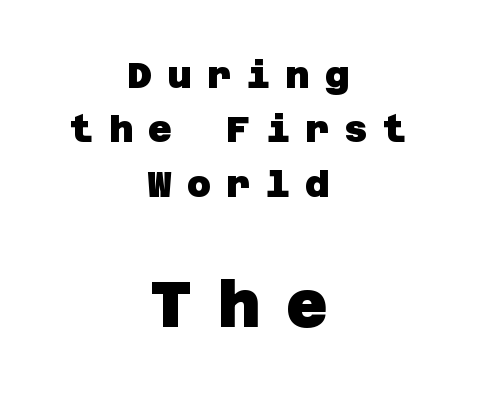
Caption: multi-line text, centered on the measure. Between one letter and the next there's a generous, obvious gap. What weight is shown? A full bold with thick strokes. Only glyphs here, with clear space below each row. If you measured baseline to baseline, you'd find a middling distance. Of the two passages, the one underneath uses the larger point size.
